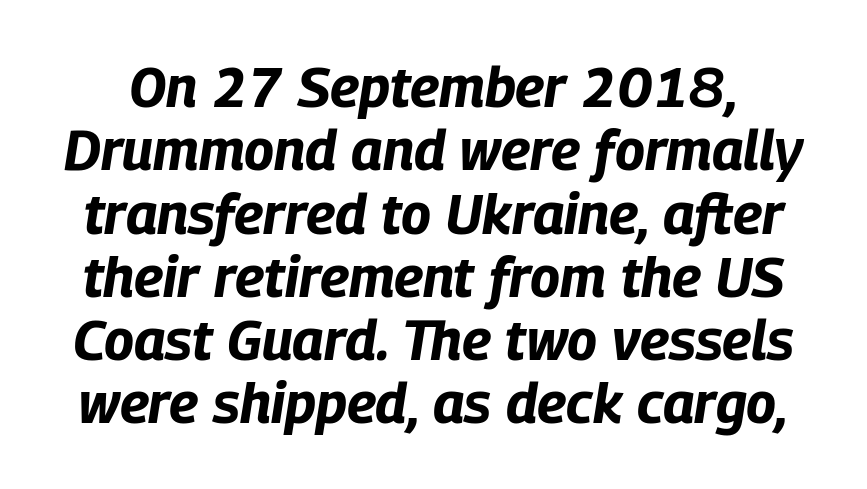
The image shows 56 px bold, condensed type, italic (leaning right); set tight line spacing (1.13x), normal letter spacing, not underlined; low stroke contrast and a large x-height.
